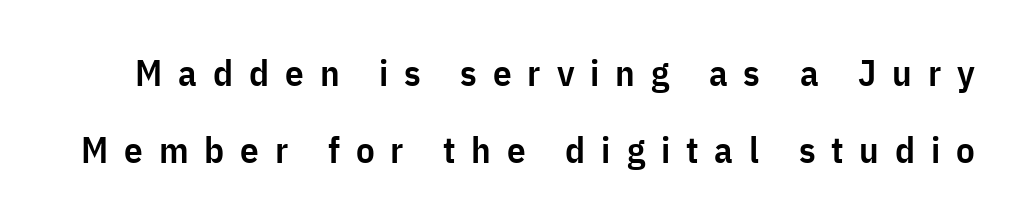
Q: Is the text bold? A: Semi-bold.
Q: Is the text italic (slanted)? A: No, it is upright.
Q: Is the typeface a serif or a sans-serif typeface? A: Sans-serif.
Q: Is the text underlined? A: No.
Q: Is the spacing between letters normal or unusually wide? A: Unusually wide.
Q: Is the spacing between lines tight, normal or loose? A: Loose.
Q: Width (condensed, normal, or wide)? A: Condensed.
Q: Stroke contrast? A: Low.
Q: x-height? A: Medium.
Q: Monospaced? A: No.
